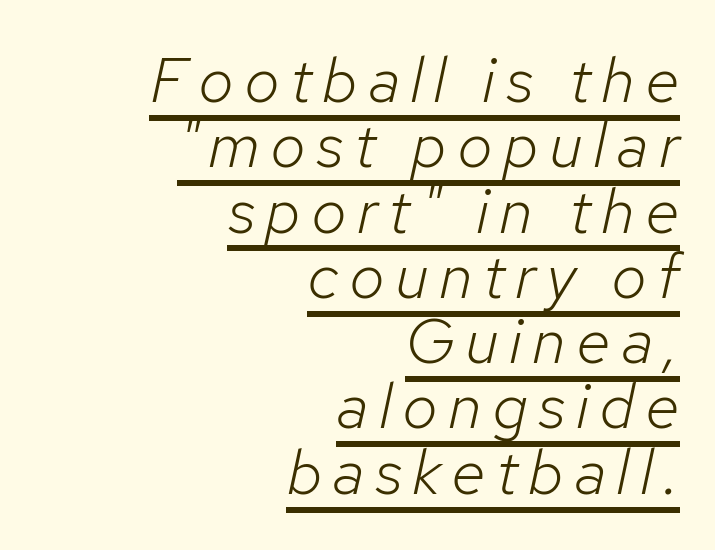
{"italic": "yes", "lean": "right", "slant_degrees": 12, "bold": "no", "weight": "light", "width": "normal", "stroke_contrast": "low", "x_height": "medium", "monospaced": "no", "underline": "yes", "align": "right", "line_spacing": "tight", "line_spacing_ratio": 1.02, "glyph_px": 64}
